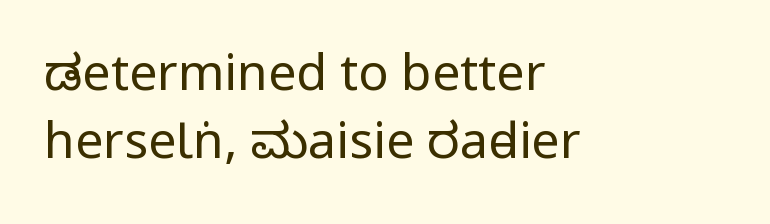
Glyph-to-glyph distance matches everyday printed text. The letters look calm and open, with moderate or lighter stems. Reading down the block, your eye returns to a fixed left position each line. Vertical strokes here are truly vertical.
